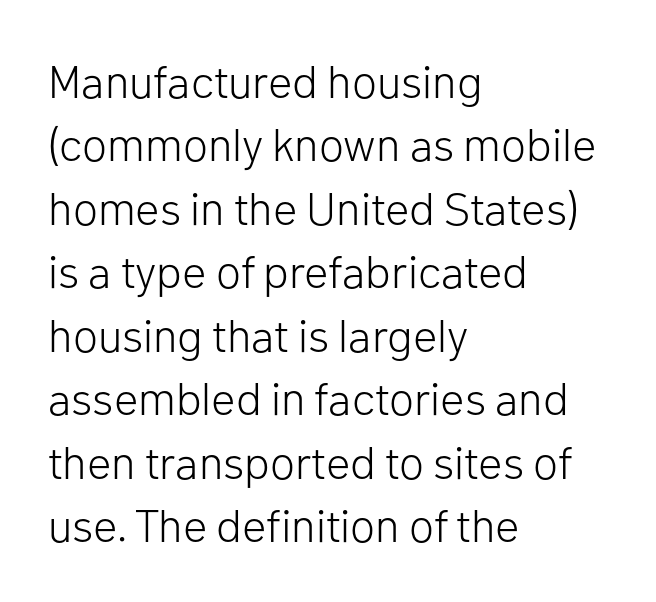
Q: Is the text bold? A: No.
Q: Is the text italic (slanted)? A: No, it is upright.
Q: Is the typeface a serif or a sans-serif typeface? A: Sans-serif.
Q: Is the text underlined? A: No.
Q: How is the paragraph aligned? A: Left-aligned.
Q: Is the spacing between letters normal or unusually wide? A: Normal.
Q: Is the spacing between lines tight, normal or loose? A: Normal.
Q: Width (condensed, normal, or wide)? A: Normal.
Q: Stroke contrast? A: Low.
Q: x-height? A: Medium.
Q: Monospaced? A: No.
